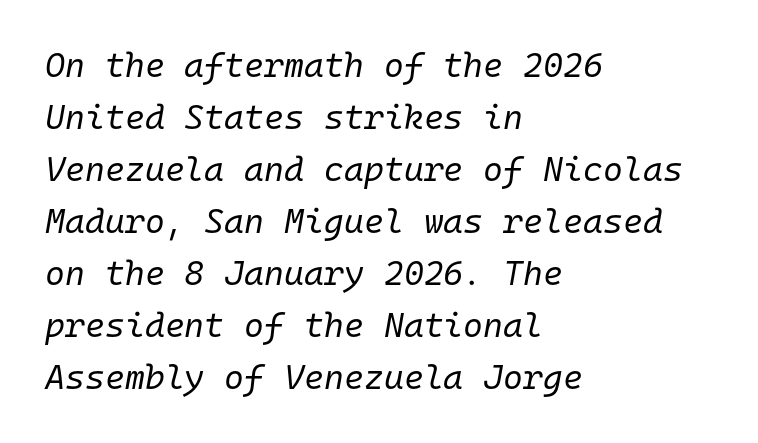
Q: Is the text bold? A: No.
Q: Is the text italic (slanted)? A: Yes, it leans right by about 10 degrees.
Q: Is the text underlined? A: No.
Q: How is the paragraph aligned? A: Left-aligned.
Q: Is the spacing between letters normal or unusually wide? A: Normal.
Q: Is the spacing between lines tight, normal or loose? A: Normal.
Q: Width (condensed, normal, or wide)? A: Normal.
Q: Stroke contrast? A: Low.
Q: x-height? A: Medium.
Q: Monospaced? A: Yes.
